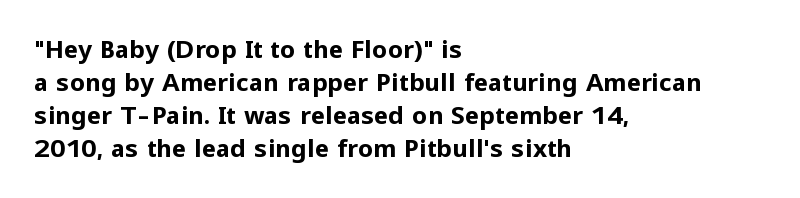
These lines keep a tight, regular rhythm from letter to letter. Heavy-handed strokes throughout: this text is bold. A normal amount of white space separates one row of letters from the next. The font's upright variant was chosen for this text. The string is rendered with underlining switched off. Which margin do the lines hug? The left one — the right edge is uneven.
